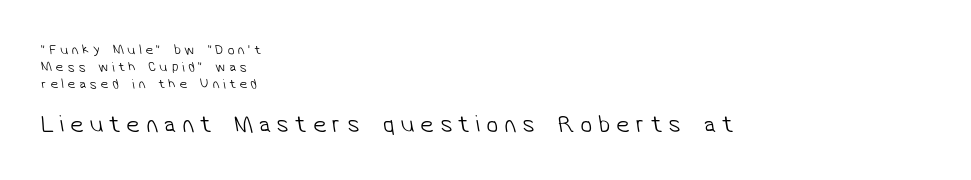
The later block is typeset at a bigger size than the earlier block. This rendering features lettering with no underline. The type is letterspaced generously, with wide tracking. The passage is arranged the way most books set body copy — flush left.
